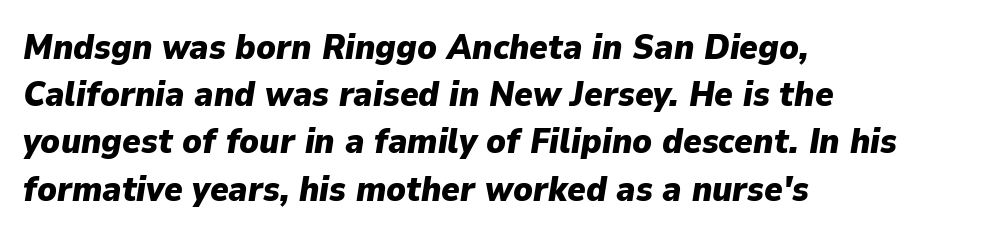
This is oblique type, the kind used for emphasis or titles. Between one letter and the next there's only the usual sliver of space. No word sits above an underline. Proportional: the letters do not fall into vertical columns. As a designer I'd log this as weight 700, bold.
